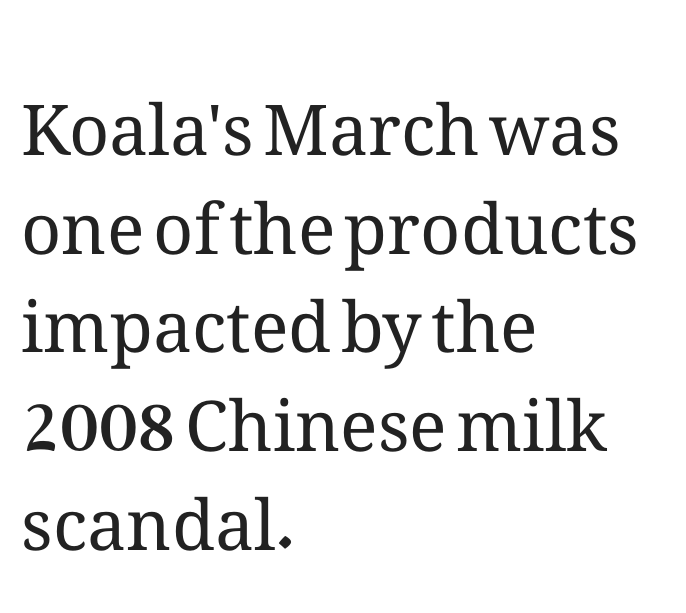
The image shows 70 px regular-weight type, upright; set left-aligned, normal line spacing (1.41x), normal letter spacing, not underlined; medium stroke contrast and a medium x-height.
